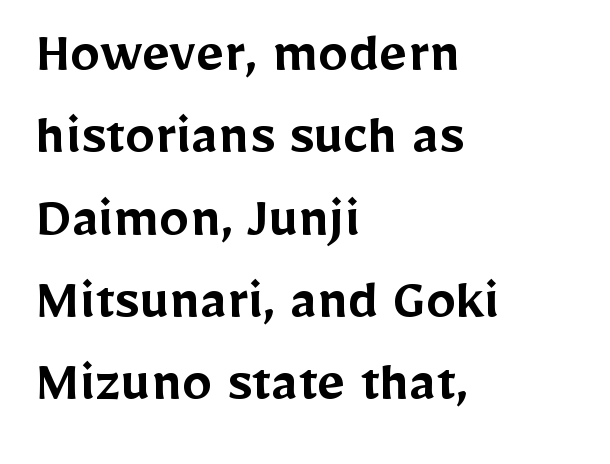
Examine the stroke ends and you'll find no serifs. The lines sit at an ordinary, default distance from one another. The face used here is proportionally spaced, like ordinary book or web type. This rendering leaves character spacing at its baseline value.
